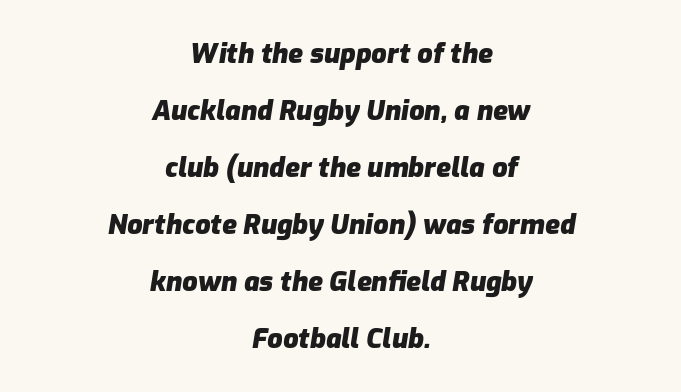
{"italic": "yes", "lean": "right", "slant_degrees": 9, "bold": "yes", "underline": "no", "align": "center", "line_spacing": "loose", "line_spacing_ratio": 2.11, "letter_spacing": "normal", "letter_spacing_em": 0.0, "glyph_px": 27}
